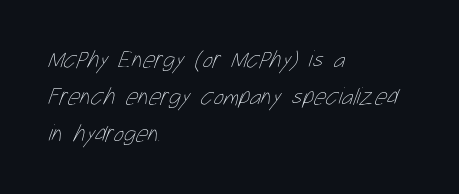
{"bold": "no", "underline": "no", "align": "left", "line_spacing": "normal", "line_spacing_ratio": 1.55, "letter_spacing": "normal", "letter_spacing_em": 0.0, "glyph_px": 24}
